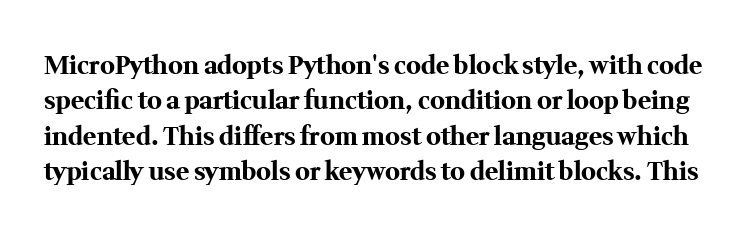
{"italic": "no", "bold": "yes", "underline": "no", "line_spacing": "normal", "line_spacing_ratio": 1.42, "letter_spacing": "normal", "letter_spacing_em": 0.0, "glyph_px": 25}
